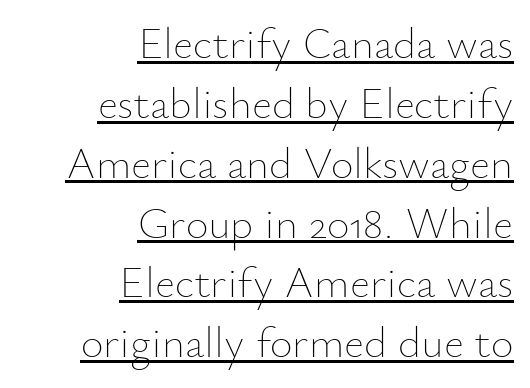
Q: Is the text bold? A: No.
Q: Is the text italic (slanted)? A: No, it is upright.
Q: Is the text underlined? A: Yes.
Q: How is the paragraph aligned? A: Right-aligned.
Q: Is the spacing between letters normal or unusually wide? A: Normal.
Q: Is the spacing between lines tight, normal or loose? A: Normal.
Q: Width (condensed, normal, or wide)? A: Normal.
Q: Stroke contrast? A: Low.
Q: x-height? A: Small.
Q: Monospaced? A: No.
